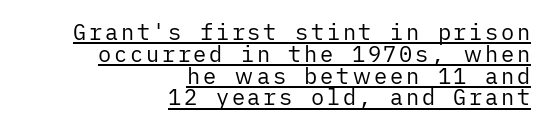
Q: Is the text bold? A: No.
Q: Is the text italic (slanted)? A: No, it is upright.
Q: Is the text underlined? A: Yes.
Q: How is the paragraph aligned? A: Right-aligned.
Q: Is the spacing between lines tight, normal or loose? A: Tight.
